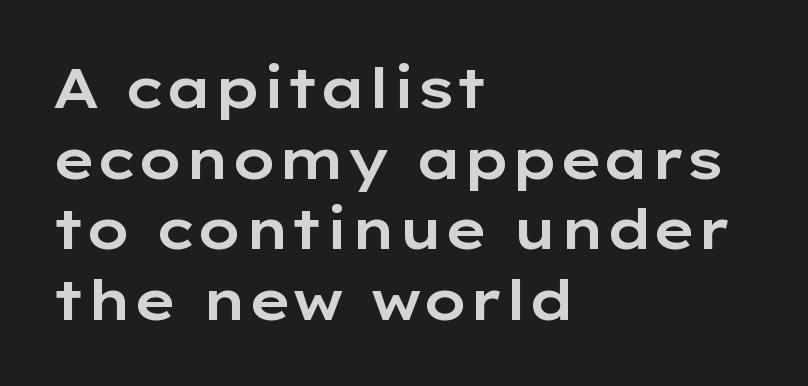
Q: Is the text italic (slanted)? A: No, it is upright.
Q: Is the typeface a serif or a sans-serif typeface? A: Sans-serif.
Q: Is the text underlined? A: No.
Q: How is the paragraph aligned? A: Left-aligned.
Q: Is the spacing between letters normal or unusually wide? A: Normal.
Q: Is the spacing between lines tight, normal or loose? A: Normal.
Q: Width (condensed, normal, or wide)? A: Wide.
Q: Stroke contrast? A: Low.
Q: x-height? A: Medium.
Q: Monospaced? A: No.
